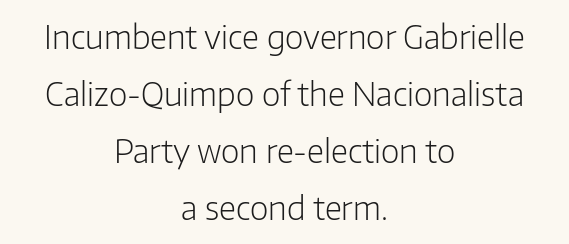
{"serif": "no", "italic": "no", "bold": "no", "weight": "light", "width": "normal", "stroke_contrast": "low", "x_height": "medium", "monospaced": "no", "underline": "no", "align": "center", "line_spacing_ratio": 1.78, "letter_spacing": "normal", "letter_spacing_em": 0.0, "glyph_px": 32}
